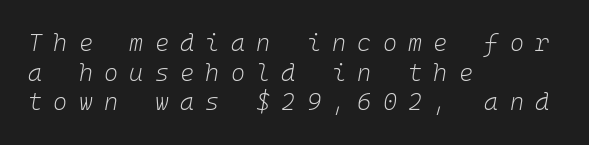
{"italic": "yes", "lean": "right", "slant_degrees": 10, "bold": "no", "underline": "no", "align": "left", "line_spacing_ratio": 1.23, "letter_spacing": "wide", "letter_spacing_em": 0.47, "glyph_px": 24}
